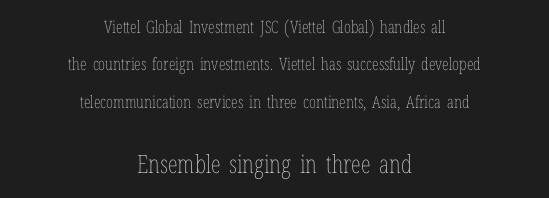
The image shows 25 px text type, upright; set centered, loose line spacing (2.2x), normal letter spacing, not underlined; the second (bottom) block is 1.47x larger.
